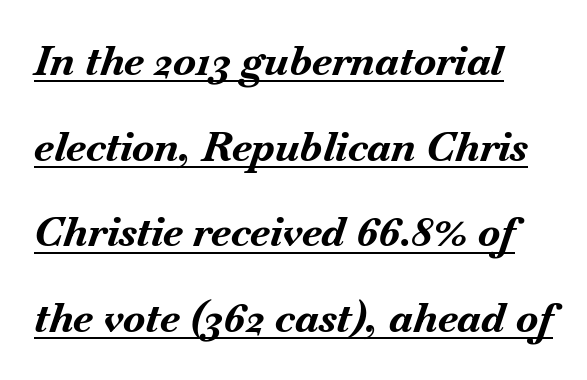
Here the glyphs are tracked normally, forming tight word shapes. Looks like regular typesetting: each glyph gets only the width it needs. Honestly, the underline is the first thing you notice here. The axis of the letterforms is tilted away from vertical.
